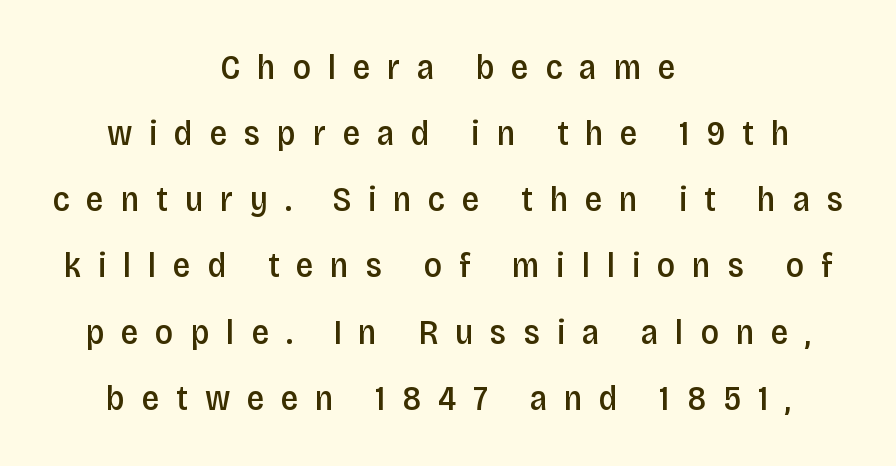
Q: Is the text bold? A: Semi-bold.
Q: Is the text italic (slanted)? A: No, it is upright.
Q: Is the typeface a serif or a sans-serif typeface? A: Sans-serif.
Q: Is the text underlined? A: No.
Q: How is the paragraph aligned? A: Centered.
Q: Is the spacing between letters normal or unusually wide? A: Unusually wide.
Q: Width (condensed, normal, or wide)? A: Condensed.
Q: Stroke contrast? A: Low.
Q: x-height? A: Large.
Q: Monospaced? A: No.
